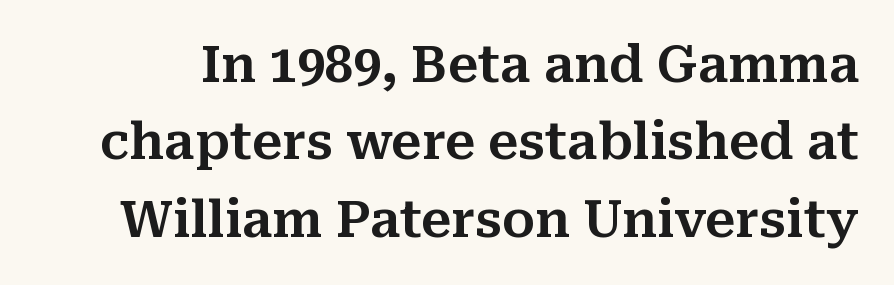
{"serif": "yes", "italic": "no", "width": "normal", "stroke_contrast": "medium", "x_height": "medium", "monospaced": "no", "underline": "no", "line_spacing": "normal", "line_spacing_ratio": 1.55, "letter_spacing": "normal", "letter_spacing_em": 0.0, "glyph_px": 50}
